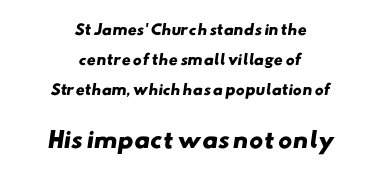
{"bold": "yes", "underline": "no", "align": "center", "line_spacing": "loose", "line_spacing_ratio": 2.14, "letter_spacing": "normal", "letter_spacing_em": 0.0, "larger_block": "second", "size_ratio": 1.57, "glyph_px": 22}
